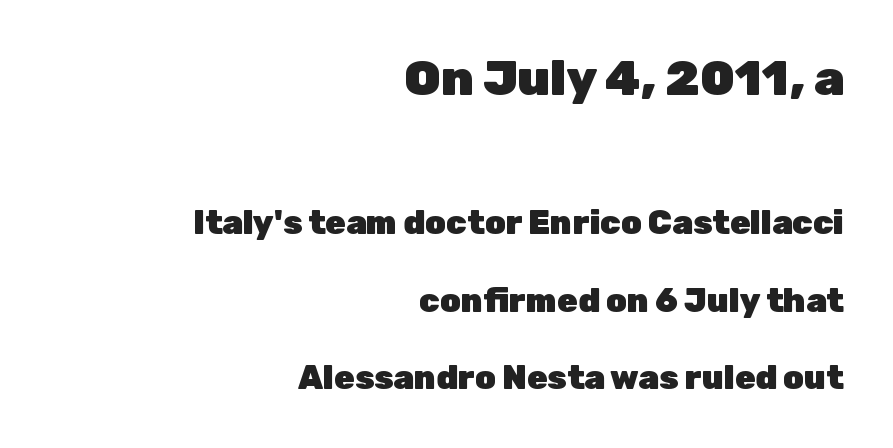
The face used here is proportionally spaced, like ordinary book or web type. Clear beneath every line of the passage. These lines stack with their right ends in a neat column. The vertical gap from one line to the next is large. Grotesque or geometric, the face here clearly has no serifs.
